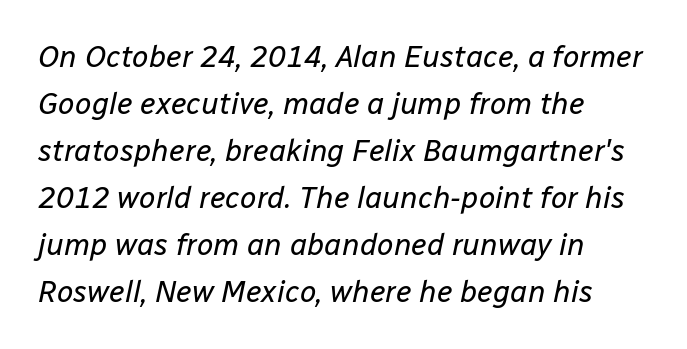
{"italic": "yes", "lean": "right", "slant_degrees": 12, "bold": "no", "weight": "regular", "width": "normal", "stroke_contrast": "low", "x_height": "medium", "monospaced": "no", "underline": "no", "align": "left", "line_spacing": "normal", "line_spacing_ratio": 1.57, "letter_spacing": "normal", "letter_spacing_em": 0.0, "glyph_px": 30}
